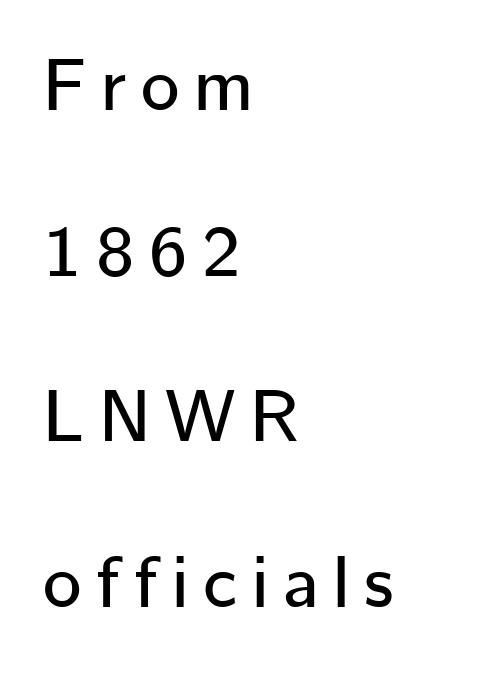
Q: Is the text italic (slanted)? A: No, it is upright.
Q: Is the typeface a serif or a sans-serif typeface? A: Sans-serif.
Q: Is the text underlined? A: No.
Q: How is the paragraph aligned? A: Left-aligned.
Q: Is the spacing between letters normal or unusually wide? A: Unusually wide.
Q: Is the spacing between lines tight, normal or loose? A: Loose.
Q: Width (condensed, normal, or wide)? A: Normal.
Q: Stroke contrast? A: Low.
Q: x-height? A: Medium.
Q: Monospaced? A: No.
